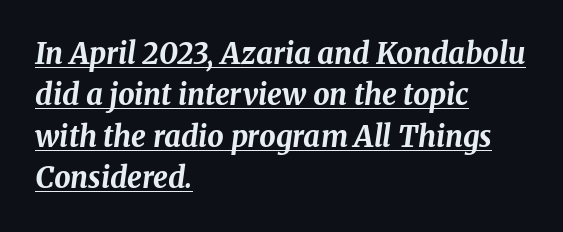
Q: Is the text bold? A: Yes.
Q: Is the text italic (slanted)? A: Yes, it leans right by about 8 degrees.
Q: Is the text underlined? A: Yes.
Q: How is the paragraph aligned? A: Left-aligned.
Q: Is the spacing between letters normal or unusually wide? A: Normal.
Q: Is the spacing between lines tight, normal or loose? A: Normal.
Q: Width (condensed, normal, or wide)? A: Normal.
Q: Stroke contrast? A: Medium.
Q: x-height? A: Medium.
Q: Monospaced? A: No.
